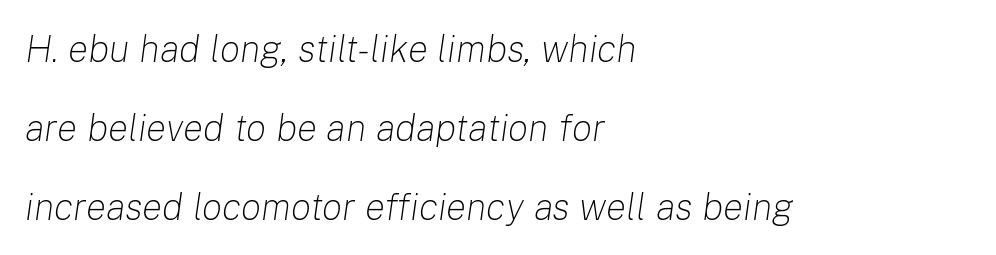
The typesetting does not lean heavy: it is not bold. In CSS terms this would be text-align: left. Whoever set this chose breathing room over compactness in the vertical rhythm. The glyphs look as if they've been sheared to an angle. The letters sit at their default tracking, neither squeezed nor spread.
